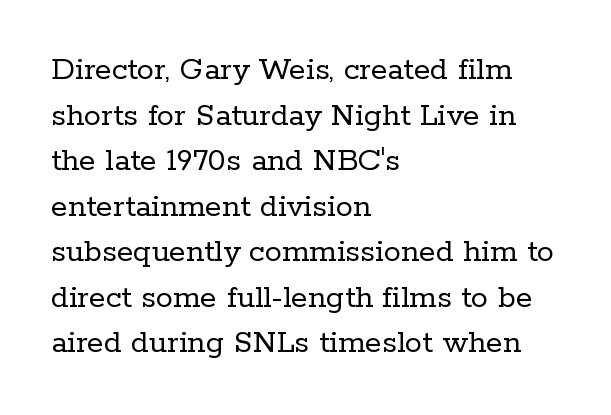
Q: Is the text bold? A: No.
Q: Is the text italic (slanted)? A: No, it is upright.
Q: Is the typeface a serif or a sans-serif typeface? A: Serif.
Q: Is the text underlined? A: No.
Q: How is the paragraph aligned? A: Left-aligned.
Q: Is the spacing between letters normal or unusually wide? A: Normal.
Q: Is the spacing between lines tight, normal or loose? A: Normal.
Q: Width (condensed, normal, or wide)? A: Normal.
Q: Stroke contrast? A: Low.
Q: x-height? A: Medium.
Q: Monospaced? A: No.
